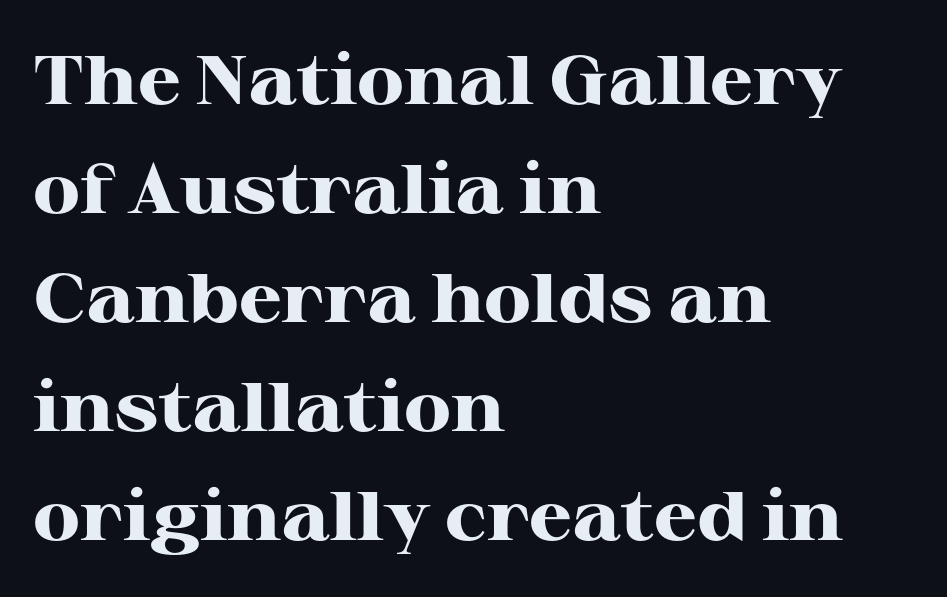
{"serif": "yes", "italic": "no", "bold": "yes", "weight": "heavy", "width": "wide", "stroke_contrast": "high", "x_height": "medium", "monospaced": "no", "underline": "no", "align": "left", "line_spacing": "normal", "line_spacing_ratio": 1.58, "letter_spacing": "normal", "letter_spacing_em": 0.0, "glyph_px": 69}
